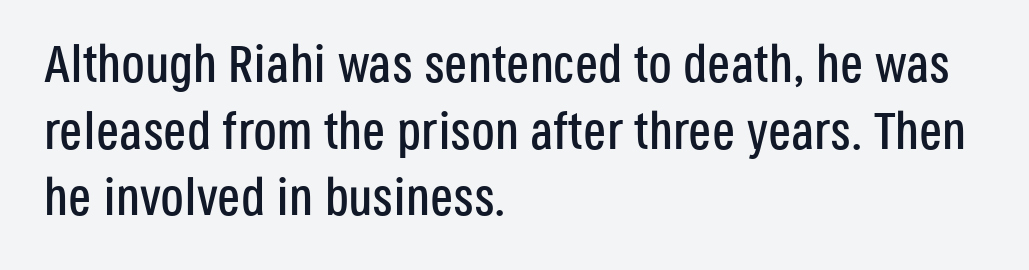
Decoration check: the copy has no underline. The lines sit at an ordinary, default distance from one another. Each letter's strokes conclude bluntly, with no projecting serifs. The passage shown has conventional tracking throughout. Nope, not italic — everything's standing straight.
